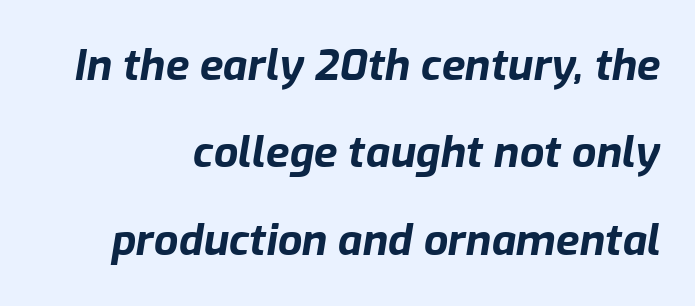
The rendering uses a large line-height, opening up the rows. Glance below the letters and you will spot only blank space. Here the designer chose a conventional face with non-uniform glyph widths. The whole block is typeset with a tilt. Glyph-to-glyph distance matches everyday printed text.
